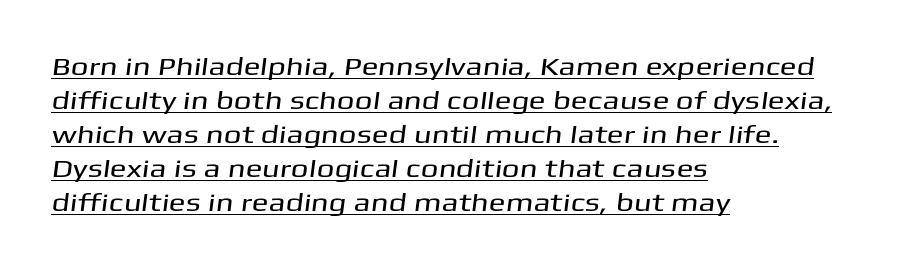
The letterforms sit shoulder to shoulder at normal distance. Caption: multi-line text, flush left, ragged right. These lines sit exactly where default settings would place them. Glance below the letters and you will spot a drawn line.
